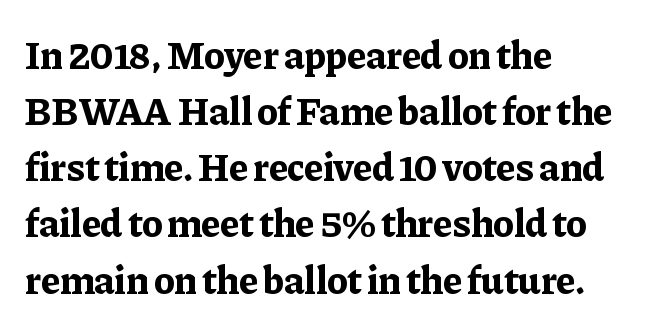
Q: Is the text bold? A: Yes.
Q: Is the text italic (slanted)? A: No, it is upright.
Q: Is the typeface a serif or a sans-serif typeface? A: Serif.
Q: Is the text underlined? A: No.
Q: How is the paragraph aligned? A: Left-aligned.
Q: Is the spacing between letters normal or unusually wide? A: Normal.
Q: Is the spacing between lines tight, normal or loose? A: Normal.
Q: Width (condensed, normal, or wide)? A: Normal.
Q: Stroke contrast? A: Low.
Q: x-height? A: Medium.
Q: Monospaced? A: No.
